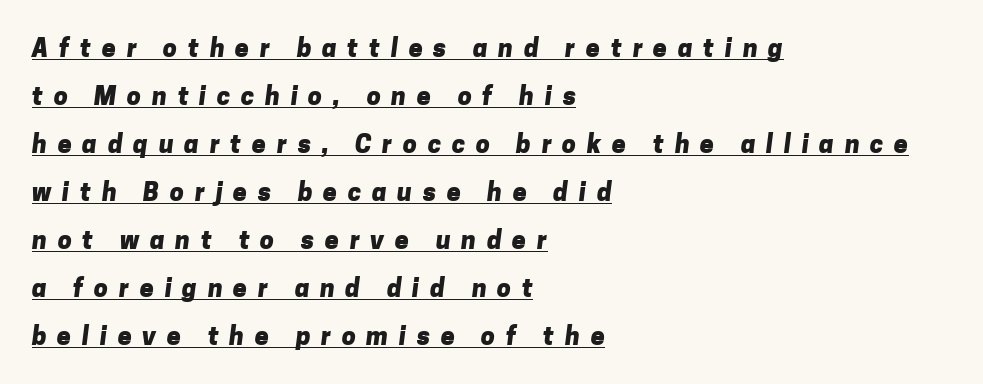
Each glyph is drawn with heavy, bold strokes. Tracking value appears strongly positive — letters spread wide. Each new line begins a long way beneath the previous one. One-word summary of the alignment: left. Each line of the rendering has a horizontal stroke beneath the glyphs.
